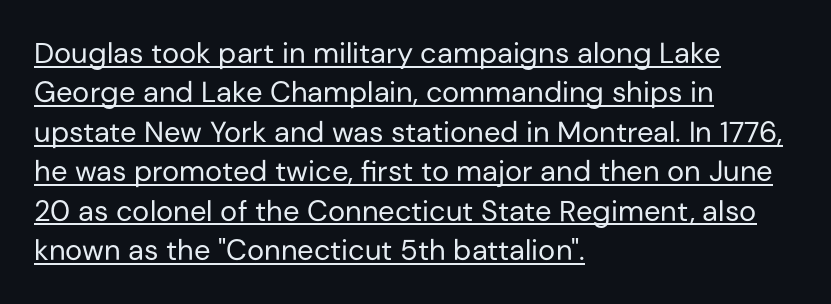
The lines sit at an ordinary, default distance from one another. This sample uses plain, unmodified letter spacing. These characters rest on top of a visible drawn line. Is the stroke heavy? The answer is a plain regular-or-lighter.
